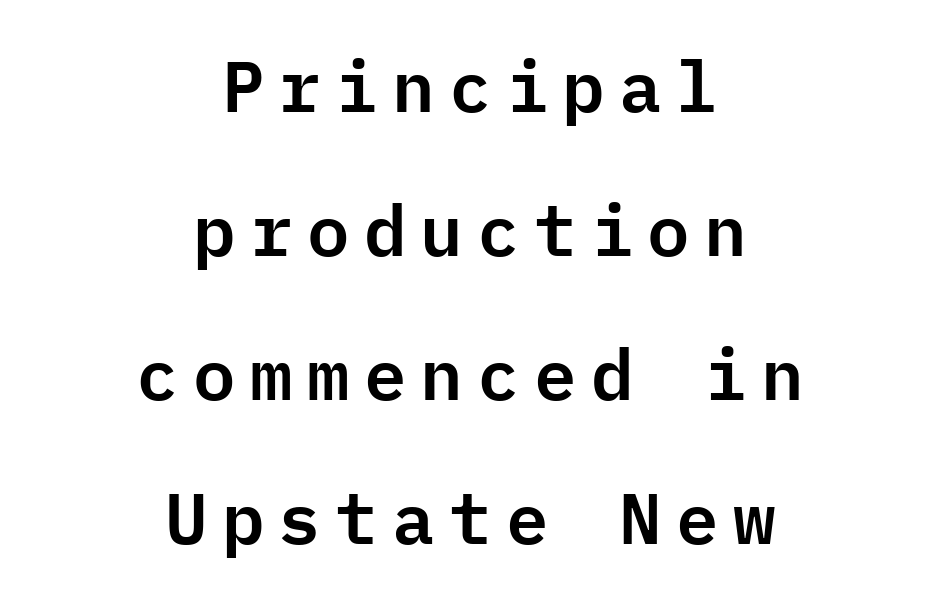
The lettering holds an erect, upright posture throughout. Stroke terminals: plain, sans-serif. Monospaced: the letters line up in strict vertical columns. Teacher's note: observe the equal gaps on both sides — that is centered alignment.
